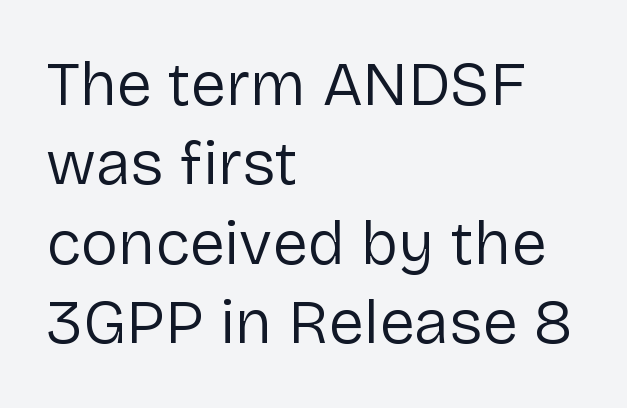
Q: Is the text bold? A: No.
Q: Is the text italic (slanted)? A: No, it is upright.
Q: Is the typeface a serif or a sans-serif typeface? A: Sans-serif.
Q: Is the text underlined? A: No.
Q: How is the paragraph aligned? A: Left-aligned.
Q: Is the spacing between letters normal or unusually wide? A: Normal.
Q: Is the spacing between lines tight, normal or loose? A: Normal.
Q: Width (condensed, normal, or wide)? A: Normal.
Q: Stroke contrast? A: Low.
Q: x-height? A: Medium.
Q: Monospaced? A: No.
